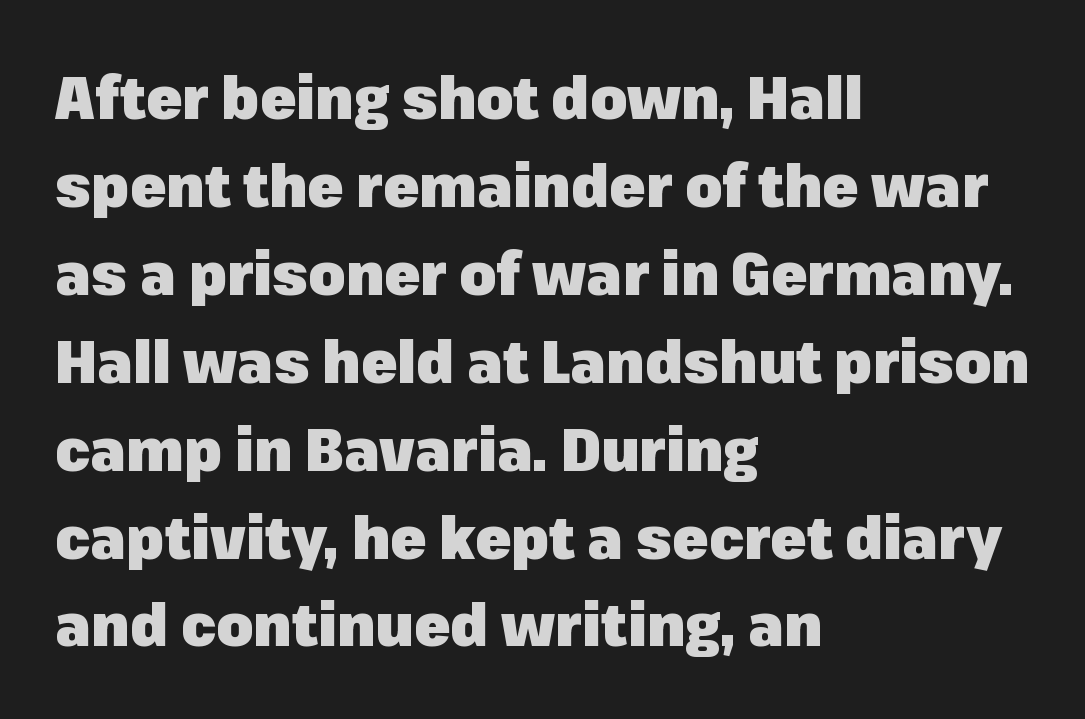
Q: Is the text bold? A: Yes.
Q: Is the text italic (slanted)? A: No, it is upright.
Q: Is the typeface a serif or a sans-serif typeface? A: Sans-serif.
Q: Is the text underlined? A: No.
Q: How is the paragraph aligned? A: Left-aligned.
Q: Is the spacing between letters normal or unusually wide? A: Normal.
Q: Is the spacing between lines tight, normal or loose? A: Normal.
Q: Width (condensed, normal, or wide)? A: Normal.
Q: Stroke contrast? A: Low.
Q: x-height? A: Medium.
Q: Monospaced? A: No.
